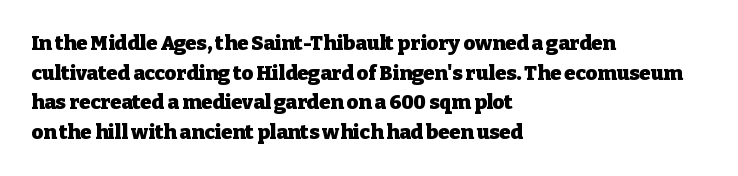
The rendering uses a bold face; every stroke is thick and dark. Compared with a centered layout, this one pins lines to the left instead. Underline: absent. In terms of letterspacing, this is plain default setting. Italic: no, the glyphs are upright roman. How would I describe the line gaps? Plain and ordinary.
